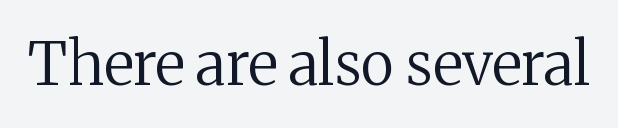
The image shows 59 px regular-weight serif type, upright; set normal letter spacing, not underlined; medium stroke contrast and a medium x-height.
